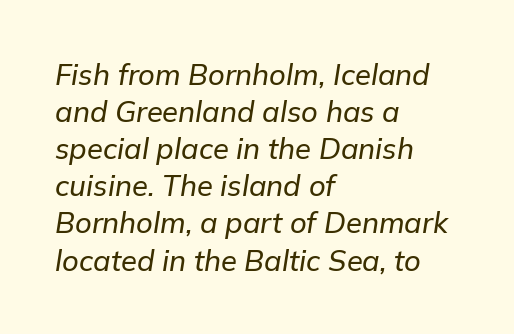
Q: Is the text italic (slanted)? A: Yes, it leans right by about 9 degrees.
Q: Is the text underlined? A: No.
Q: How is the paragraph aligned? A: Left-aligned.
Q: Is the spacing between letters normal or unusually wide? A: Normal.
Q: Is the spacing between lines tight, normal or loose? A: Normal.
Q: Width (condensed, normal, or wide)? A: Normal.
Q: Stroke contrast? A: Low.
Q: x-height? A: Medium.
Q: Monospaced? A: No.
